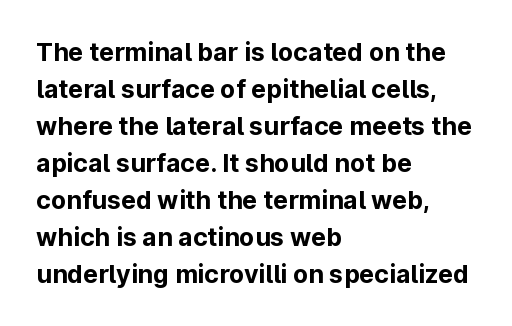
Horizontally, the lines are justified to the leading edge only. These words are printed bold, with thick strokes throughout. These lines sit exactly where default settings would place them. Every character sits straight up, as roman type does. Beneath every word, the page is bare.
